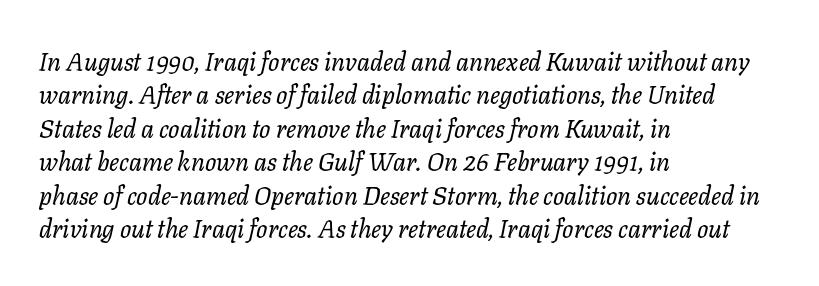
Would a proofreader flag this as italicized? Yes. This sample is left-justified, so line endings fall wherever the words run out. The baseline area is clear. Reading down the column, the eye jumps a familiar distance to each next line. Unbolded letterforms with no extra heft. Each word holds together tightly as a unit, with standard inter-letter gaps.
